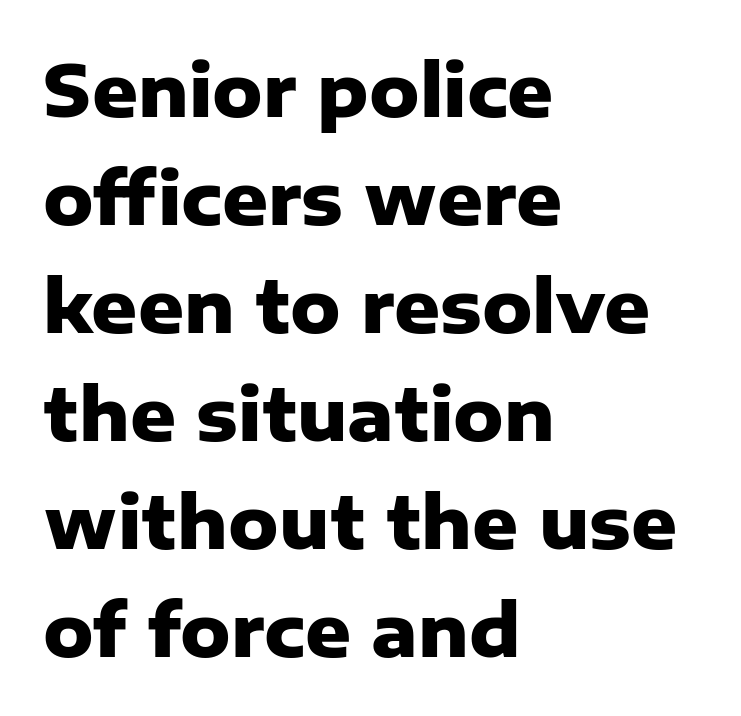
Leading: standard. All the whitespace from short lines collects on the right. The sample has been set heavy, in full bold. Each letter keeps its own natural width here, so spacing adapts to shape.
